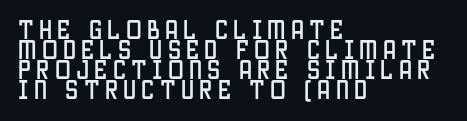
Q: Is the text italic (slanted)? A: No, it is upright.
Q: Is the text underlined? A: No.
Q: How is the paragraph aligned? A: Left-aligned.
Q: Is the spacing between letters normal or unusually wide? A: Unusually wide.
Q: Is the spacing between lines tight, normal or loose? A: Tight.
